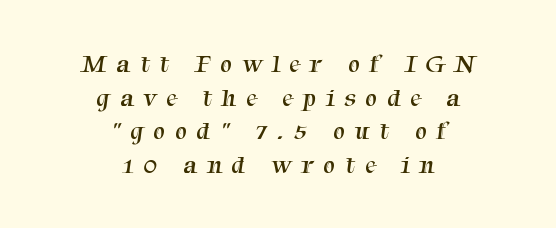
The image shows 26 px text type; set centered, normal line spacing (1.29x), unusually wide letter spacing (+0.38 em), not underlined.
